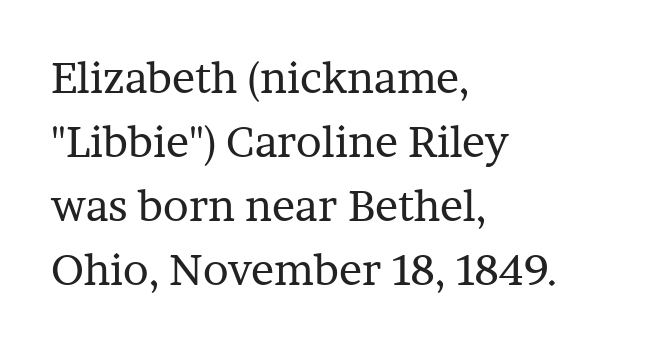
{"serif": "yes", "italic": "no", "bold": "no", "weight": "regular", "width": "normal", "stroke_contrast": "low", "x_height": "medium", "monospaced": "no", "underline": "no", "align": "left", "line_spacing": "normal", "line_spacing_ratio": 1.49, "letter_spacing": "normal", "letter_spacing_em": 0.0, "glyph_px": 43}
